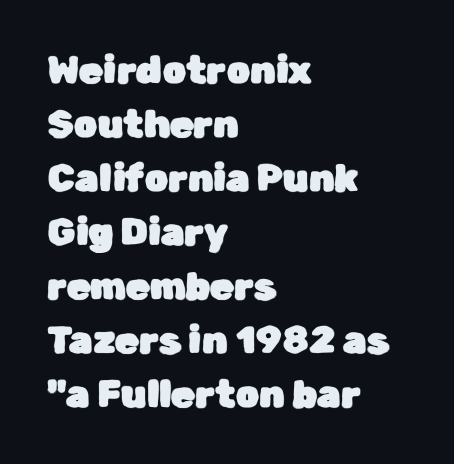
Compared with a centered layout, this one pins lines to the left instead. The passage shown is typed in a proportional face where columns would drift. Regular leading. Just letters on the line, the space beneath them empty. The axis of the letterforms is exactly vertical. This sample uses plain, unmodified letter spacing.
